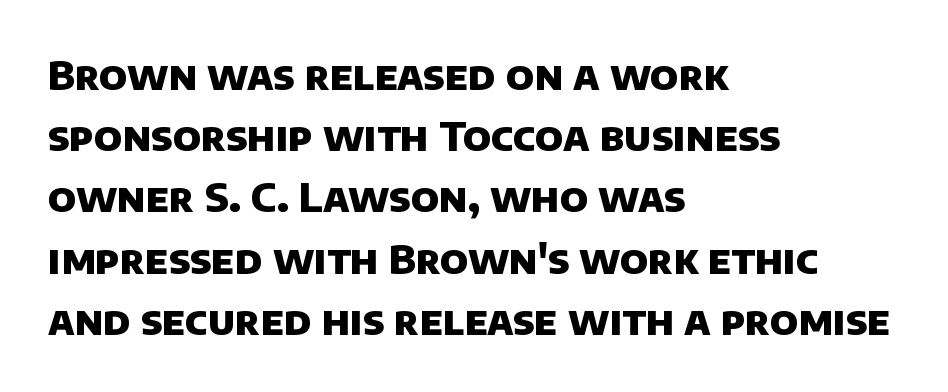
Q: Is the text bold? A: Yes.
Q: Is the typeface a serif or a sans-serif typeface? A: Sans-serif.
Q: Is the text underlined? A: No.
Q: How is the paragraph aligned? A: Left-aligned.
Q: Is the spacing between letters normal or unusually wide? A: Normal.
Q: Is the spacing between lines tight, normal or loose? A: Normal.
Q: Width (condensed, normal, or wide)? A: Normal.
Q: Stroke contrast? A: Low.
Q: x-height? A: Large.
Q: Monospaced? A: No.
